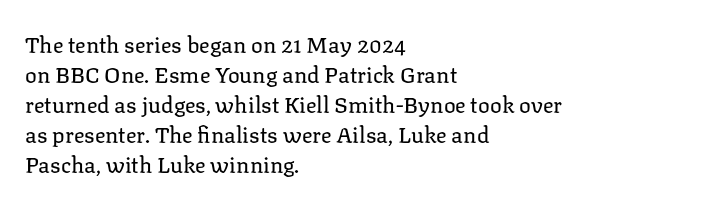
Q: Is the text bold? A: No.
Q: Is the text italic (slanted)? A: No, it is upright.
Q: Is the text underlined? A: No.
Q: How is the paragraph aligned? A: Left-aligned.
Q: Is the spacing between letters normal or unusually wide? A: Normal.
Q: Is the spacing between lines tight, normal or loose? A: Normal.
